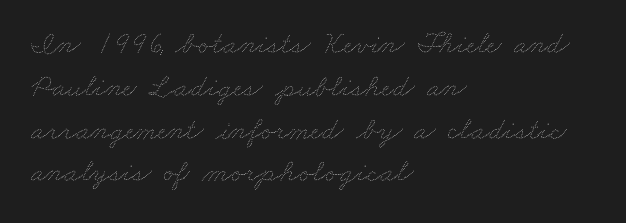
The passage shown is typed in a proportional face where columns would drift. The rows are spaced the way most documents space them. A clean baseline with only descenders dipping below it. How are the letters spaced? Ordinarily, with no added tracking.
